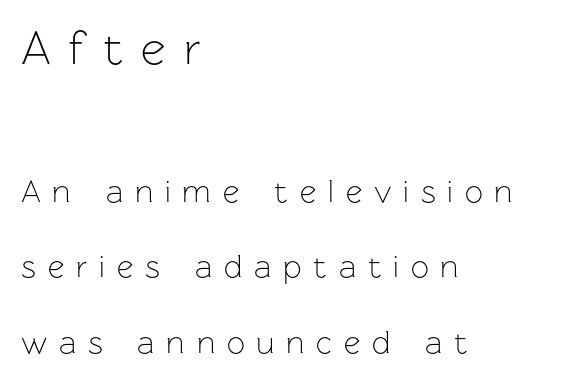
The image shows 48 px light sans-serif type, upright; set left-aligned, loose line spacing (2.36x), unusually wide letter spacing (+0.37 em), not underlined; the first (top) block is 1.5x larger; low stroke contrast and a medium x-height.
